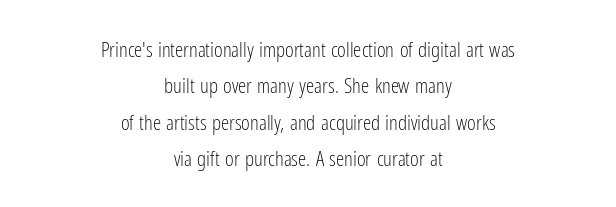
The image shows 21 px text type, upright; set centered, line spacing 1.73x, normal letter spacing, not underlined.
